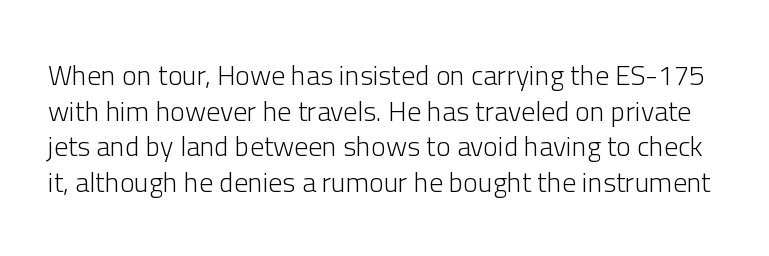
Q: Is the text bold? A: No.
Q: Is the text italic (slanted)? A: No, it is upright.
Q: Is the typeface a serif or a sans-serif typeface? A: Sans-serif.
Q: Is the text underlined? A: No.
Q: Is the spacing between letters normal or unusually wide? A: Normal.
Q: Is the spacing between lines tight, normal or loose? A: Normal.
Q: Width (condensed, normal, or wide)? A: Normal.
Q: Stroke contrast? A: Low.
Q: x-height? A: Medium.
Q: Monospaced? A: No.
